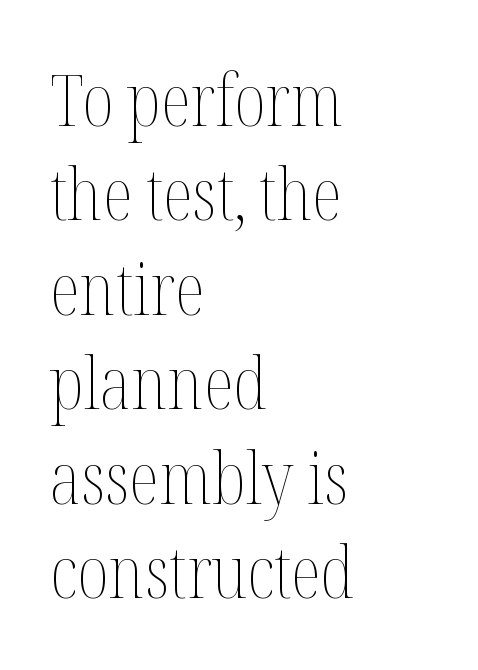
A typesetter would call this zero additional tracking. Line spacing here is normal. Unbolded letterforms with no extra heft. Check under the words: just untouched page. Each line starts at the same left margin while the right side varies.
